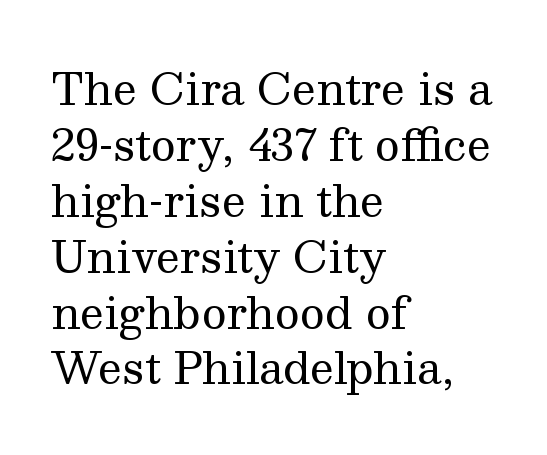
{"serif": "yes", "italic": "no", "bold": "no", "weight": "regular", "width": "normal", "stroke_contrast": "medium", "x_height": "medium", "monospaced": "no", "underline": "no", "align": "left", "line_spacing": "normal", "line_spacing_ratio": 1.3, "letter_spacing": "normal", "letter_spacing_em": 0.0, "glyph_px": 43}
